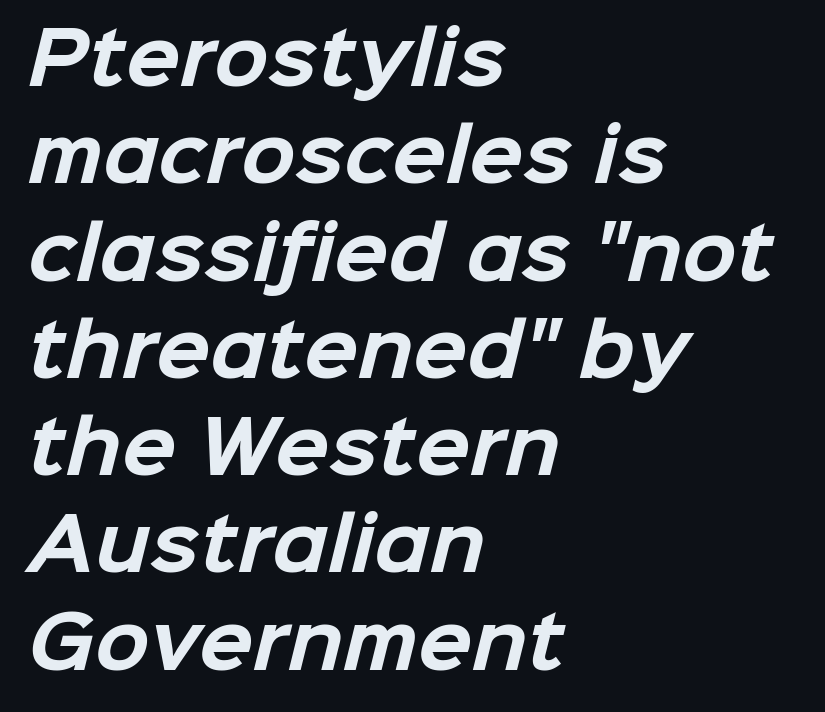
{"serif": "no", "bold": "yes", "weight": "bold", "width": "normal", "stroke_contrast": "low", "x_height": "medium", "monospaced": "no", "underline": "no", "align": "left", "line_spacing": "normal", "line_spacing_ratio": 1.37, "letter_spacing": "normal", "letter_spacing_em": 0.0, "glyph_px": 71}
